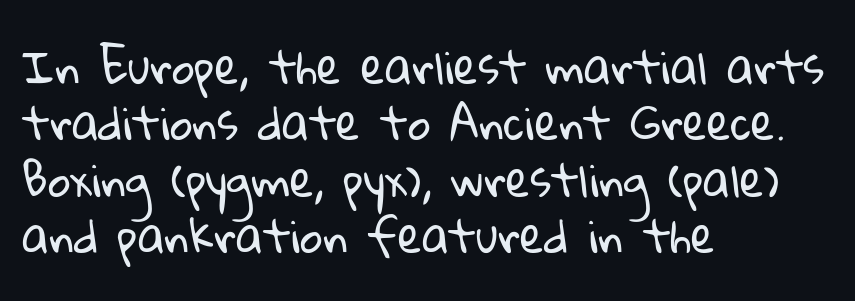
{"serif": "no", "bold": "no", "weight": "regular", "width": "normal", "stroke_contrast": "low", "x_height": "medium", "monospaced": "no", "underline": "no", "align": "left", "line_spacing": "normal", "line_spacing_ratio": 1.28, "letter_spacing": "normal", "letter_spacing_em": 0.0, "glyph_px": 44}
